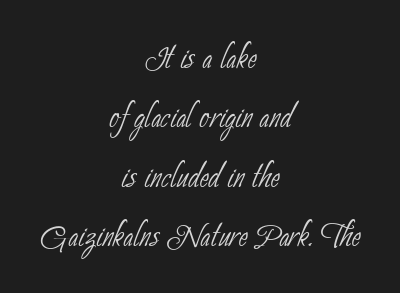
Q: Is the text bold? A: No.
Q: Is the typeface a serif or a sans-serif typeface? A: Sans-serif.
Q: Is the text underlined? A: No.
Q: How is the paragraph aligned? A: Centered.
Q: Is the spacing between letters normal or unusually wide? A: Normal.
Q: Is the spacing between lines tight, normal or loose? A: Normal.
Q: Width (condensed, normal, or wide)? A: Condensed.
Q: Stroke contrast? A: Low.
Q: x-height? A: Small.
Q: Monospaced? A: No.
